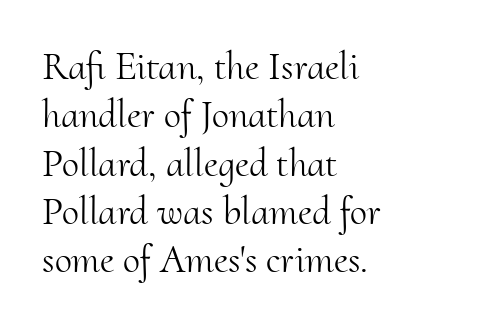
Q: Is the text bold? A: No.
Q: Is the text italic (slanted)? A: No, it is upright.
Q: Is the typeface a serif or a sans-serif typeface? A: Serif.
Q: Is the text underlined? A: No.
Q: How is the paragraph aligned? A: Left-aligned.
Q: Is the spacing between letters normal or unusually wide? A: Normal.
Q: Width (condensed, normal, or wide)? A: Normal.
Q: Stroke contrast? A: Medium.
Q: x-height? A: Small.
Q: Monospaced? A: No.
